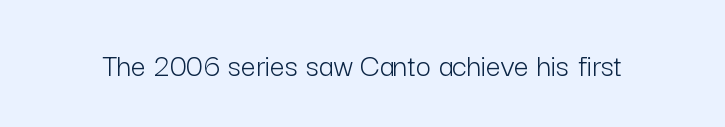
{"serif": "no", "italic": "no", "bold": "no", "weight": "light", "width": "normal", "stroke_contrast": "low", "x_height": "medium", "monospaced": "no", "underline": "no", "letter_spacing": "normal", "letter_spacing_em": 0.0, "glyph_px": 33}
